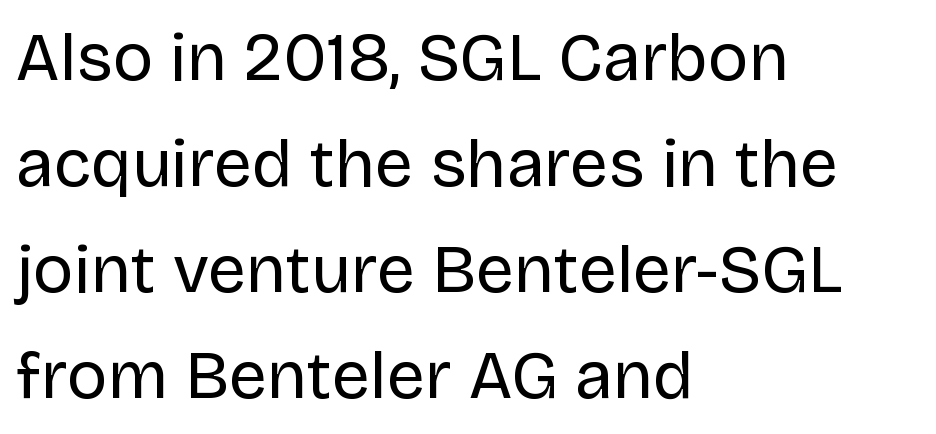
{"serif": "no", "italic": "no", "bold": "no", "weight": "regular", "width": "normal", "stroke_contrast": "low", "x_height": "large", "monospaced": "no", "underline": "no", "align": "left", "line_spacing": "normal", "line_spacing_ratio": 1.56, "letter_spacing": "normal", "letter_spacing_em": 0.0, "glyph_px": 68}
